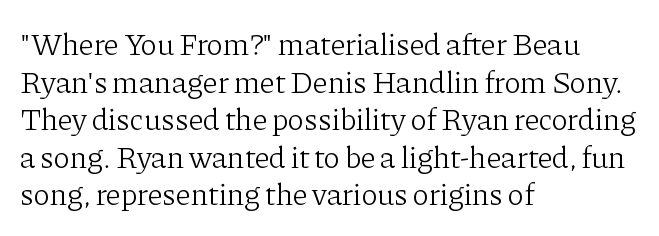
{"serif": "yes", "italic": "no", "bold": "no", "weight": "light", "width": "normal", "stroke_contrast": "low", "x_height": "medium", "monospaced": "no", "underline": "no", "align": "left", "line_spacing_ratio": 1.21, "letter_spacing": "normal", "letter_spacing_em": 0.0, "glyph_px": 31}
